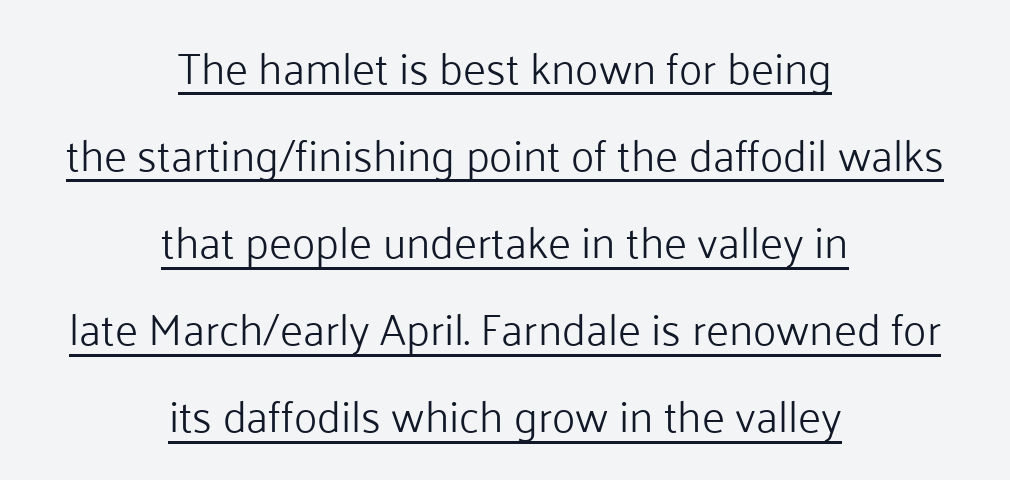
When letters stand straight like this, we call the style roman or upright. Nope, no serifs anywhere on these letters. Think standard paragraph weight, or any step lighter than that. Underlining? Definitely there.
